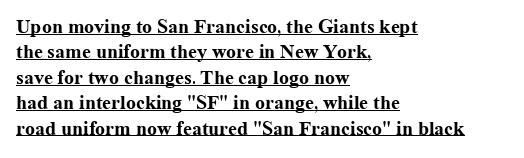
The image shows 20 px bold type, upright; set left-aligned, normal line spacing (1.27x), normal letter spacing, underlined.
